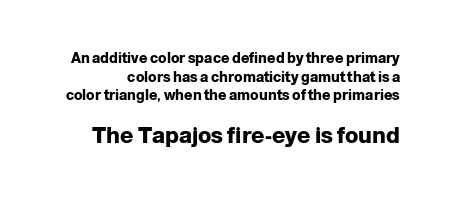
The image shows 22 px bold type, upright; set normal line spacing (1.33x), normal letter spacing, not underlined; the second (bottom) block is 1.57x larger.
